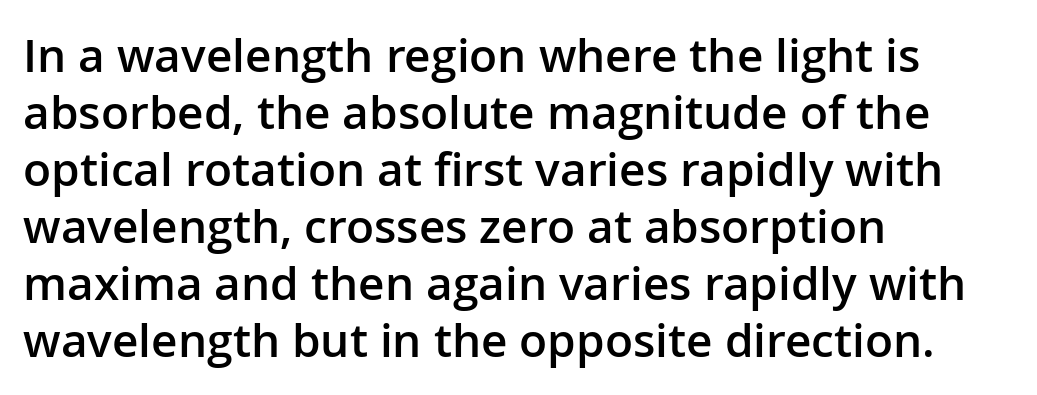
Are there feet on the stems? There aren't — it's a sans. The ragged edge is on the right, which tells us the setting is flush left. The letters sit at their default tracking, neither squeezed nor spread. These words are printed semibold, heavier than regular yet not bold. These lines were composed using upright roman letters. The strip under each line holds only bare page.
